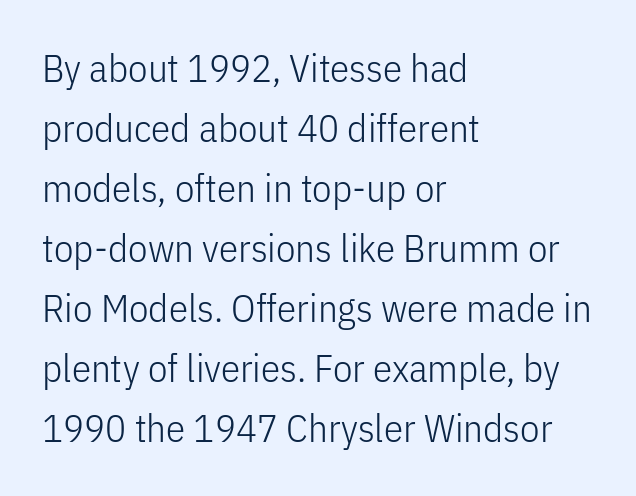
Q: Is the text bold? A: No.
Q: Is the text italic (slanted)? A: No, it is upright.
Q: Is the typeface a serif or a sans-serif typeface? A: Sans-serif.
Q: Is the text underlined? A: No.
Q: How is the paragraph aligned? A: Left-aligned.
Q: Is the spacing between letters normal or unusually wide? A: Normal.
Q: Is the spacing between lines tight, normal or loose? A: Normal.
Q: Width (condensed, normal, or wide)? A: Condensed.
Q: Stroke contrast? A: Low.
Q: x-height? A: Medium.
Q: Monospaced? A: No.
